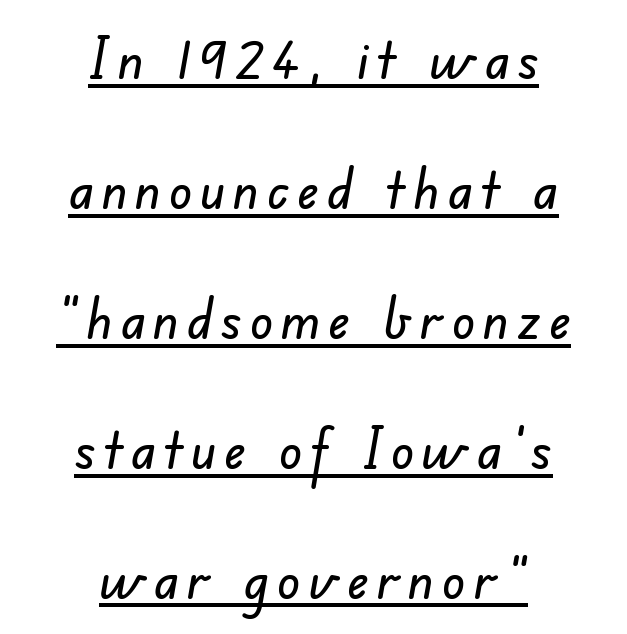
The image shows 57 px sans-serif type; set centered, loose line spacing (2.28x), underlined; low stroke contrast and a small x-height.
